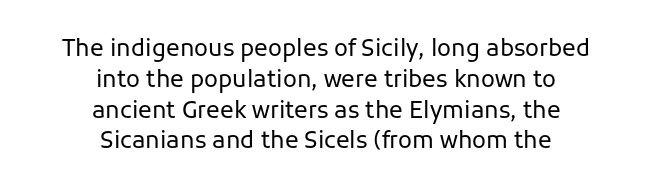
The image shows 23 px text type, upright; set centered, normal line spacing (1.34x), normal letter spacing, not underlined.
